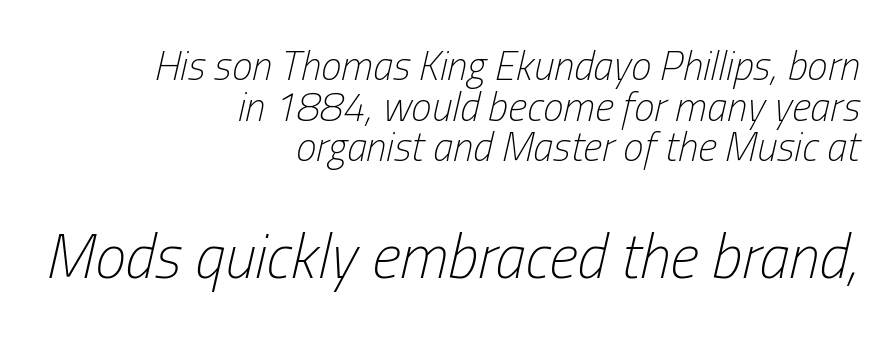
Q: Is the text bold? A: No.
Q: Is the text italic (slanted)? A: Yes, it leans right by about 13 degrees.
Q: Is the text underlined? A: No.
Q: How is the paragraph aligned? A: Right-aligned.
Q: Is the spacing between letters normal or unusually wide? A: Normal.
Q: Is the spacing between lines tight, normal or loose? A: Tight.
Q: Which block of text is set in a larger size, the first (top) or the second (bottom)? A: The second (bottom) one.
Q: Width (condensed, normal, or wide)? A: Condensed.
Q: Stroke contrast? A: Low.
Q: x-height? A: Medium.
Q: Monospaced? A: No.
